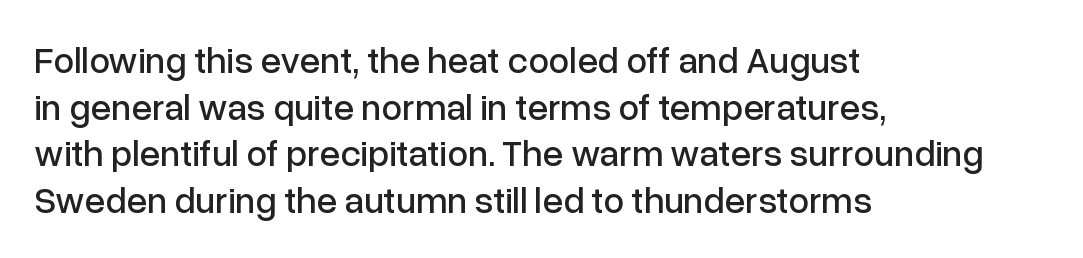
The image shows 37 px sans-serif type, upright; set left-aligned, normal line spacing (1.26x), normal letter spacing, not underlined; low stroke contrast and a medium x-height.
